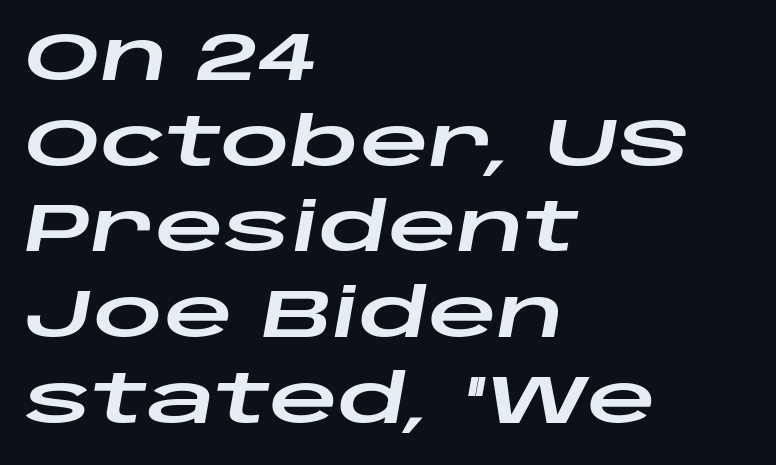
Style check: oblique. One-word summary of the alignment: left. There is no visible air inserted between adjacent glyphs. Regarding leading, the lines here are spaced in the standard way.
